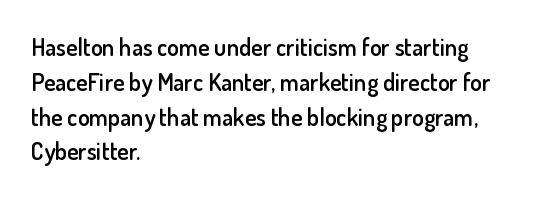
{"italic": "no", "bold": "semi", "underline": "no", "align": "left", "line_spacing": "normal", "line_spacing_ratio": 1.45, "letter_spacing": "normal", "letter_spacing_em": 0.0, "glyph_px": 24}
